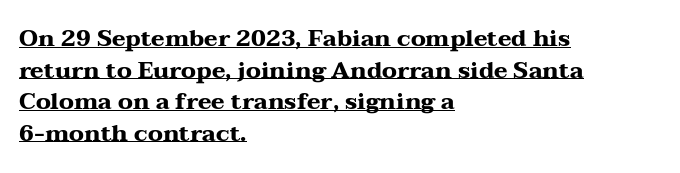
Q: Is the text bold? A: Yes.
Q: Is the text italic (slanted)? A: No, it is upright.
Q: Is the text underlined? A: Yes.
Q: How is the paragraph aligned? A: Left-aligned.
Q: Is the spacing between letters normal or unusually wide? A: Normal.
Q: Is the spacing between lines tight, normal or loose? A: Normal.
